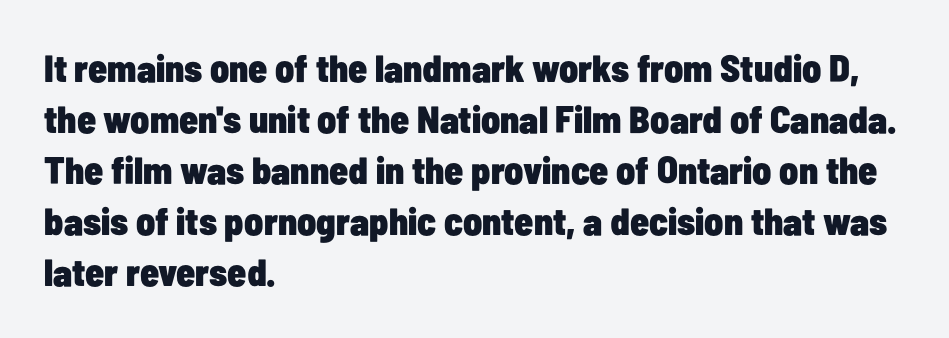
Q: Is the text bold? A: Yes.
Q: Is the text italic (slanted)? A: No, it is upright.
Q: Is the typeface a serif or a sans-serif typeface? A: Sans-serif.
Q: Is the text underlined? A: No.
Q: How is the paragraph aligned? A: Left-aligned.
Q: Is the spacing between letters normal or unusually wide? A: Normal.
Q: Is the spacing between lines tight, normal or loose? A: Normal.
Q: Width (condensed, normal, or wide)? A: Condensed.
Q: Stroke contrast? A: Low.
Q: x-height? A: Medium.
Q: Monospaced? A: No.
